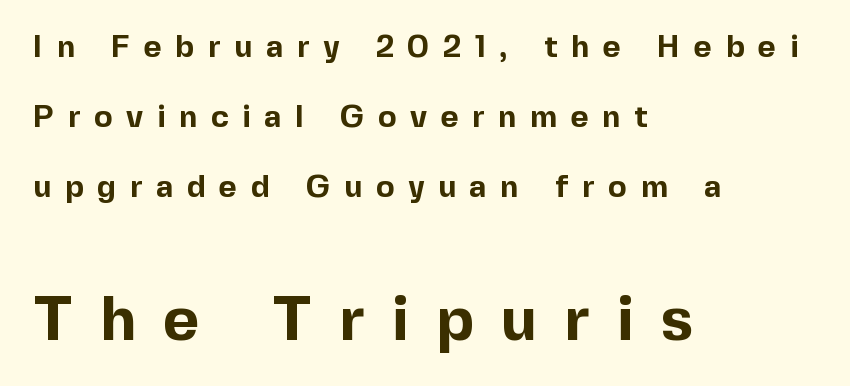
Q: Is the text bold? A: Yes.
Q: Is the text italic (slanted)? A: No, it is upright.
Q: Is the typeface a serif or a sans-serif typeface? A: Sans-serif.
Q: Is the text underlined? A: No.
Q: How is the paragraph aligned? A: Left-aligned.
Q: Is the spacing between letters normal or unusually wide? A: Unusually wide.
Q: Is the spacing between lines tight, normal or loose? A: Loose.
Q: Which block of text is set in a larger size, the first (top) or the second (bottom)? A: The second (bottom) one.
Q: Width (condensed, normal, or wide)? A: Normal.
Q: x-height? A: Medium.
Q: Monospaced? A: No.
